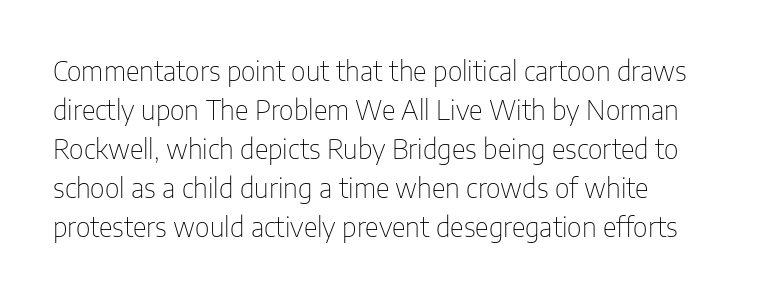
Nothing heavy about these letters — not bold at all. The block of text has a typical density, with ordinary space between rows. Posture: straight, roman, zero tilt. Quick note: underline off. The letterforms sit shoulder to shoulder at normal distance.
